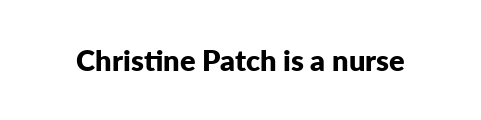
Every stem runs plumb, perpendicular to the baseline. The letters carry no serifs — their stems end cleanly without finishing strokes. The rendering uses natural spacing where letterforms have individual widths. Typographic density is high because the face is bold. Characters follow at the spacing the type designer built in. Any mark beneath the type? The region is blank.
